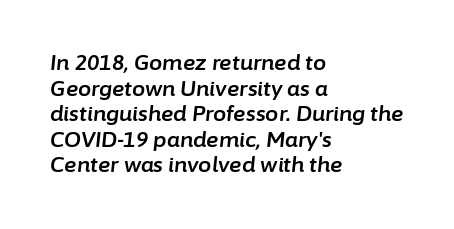
Q: Is the text italic (slanted)? A: Yes, it leans right by about 6 degrees.
Q: Is the text underlined? A: No.
Q: How is the paragraph aligned? A: Left-aligned.
Q: Is the spacing between letters normal or unusually wide? A: Normal.
